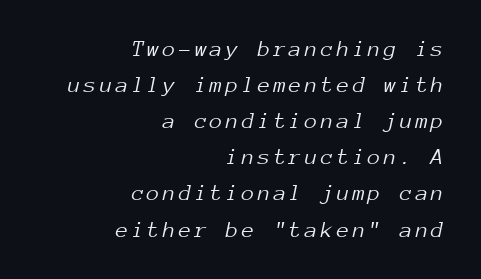
Honestly, the row spacing looks completely unremarkable. Just letters on the line, the space beneath them empty. This reads as an unemphasized weight, regular at the heaviest. The font's italic variant was chosen for this text. Short and long lines alike share a common ending point at right.
